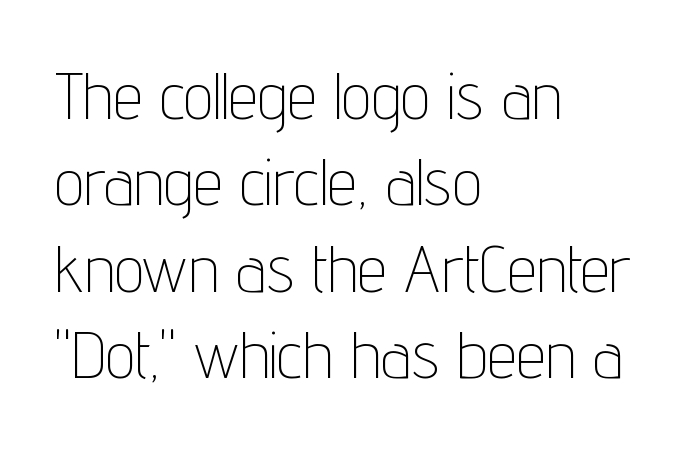
The glyphs in this specimen are sans serif. Summary of weight: not heavy and not bold. Compared with typical paragraphs, the rows here are spaced about the same. Unlike italic type, these characters show no tilt at all.
